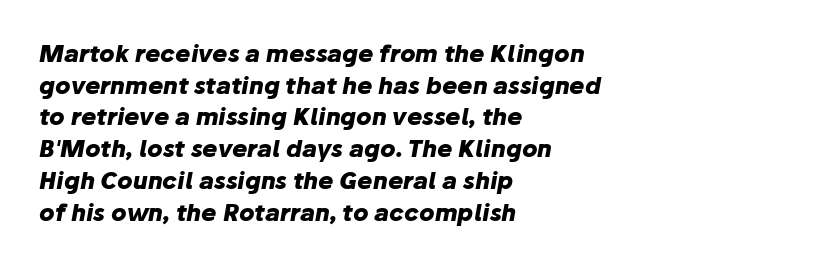
{"italic": "yes", "lean": "right", "slant_degrees": 10, "bold": "yes", "underline": "no", "align": "left", "line_spacing": "normal", "line_spacing_ratio": 1.38, "letter_spacing": "normal", "letter_spacing_em": 0.0, "glyph_px": 23}
